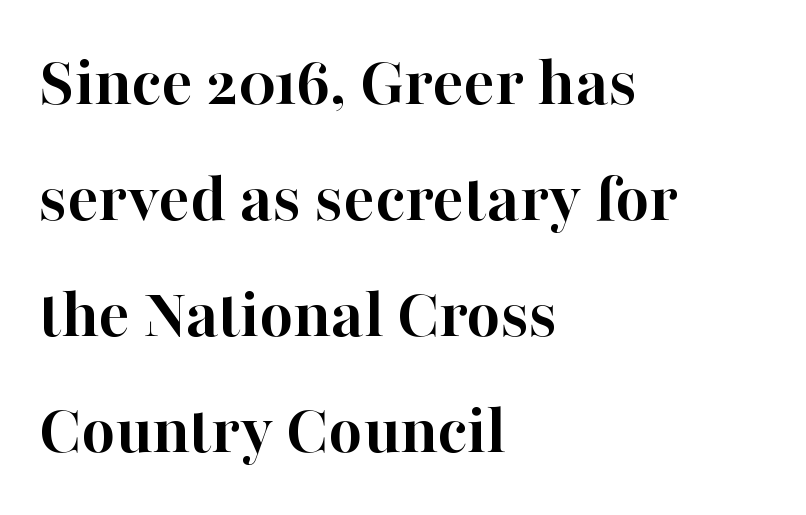
The ragged edge is on the right, which tells us the setting is flush left. These lines were composed using upright roman letters. Honestly, the row spacing looks completely unremarkable. Has an underline been added? It has not. You could call the tracking neutral — neither tight nor loose.
